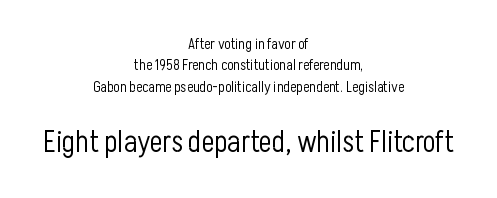
The letters stand upright; this is a roman face. The following chunk of copy outweighs the initial chunk in type size. Caption: face not bold, strokes unweighted. This rendering features lettering with no underline. Honestly, the row spacing looks completely unremarkable.
